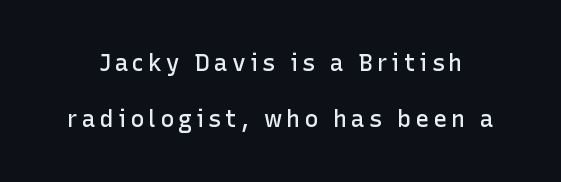
{"italic": "no", "bold": "semi", "underline": "no", "line_spacing": "loose", "line_spacing_ratio": 2.43, "glyph_px": 23}
